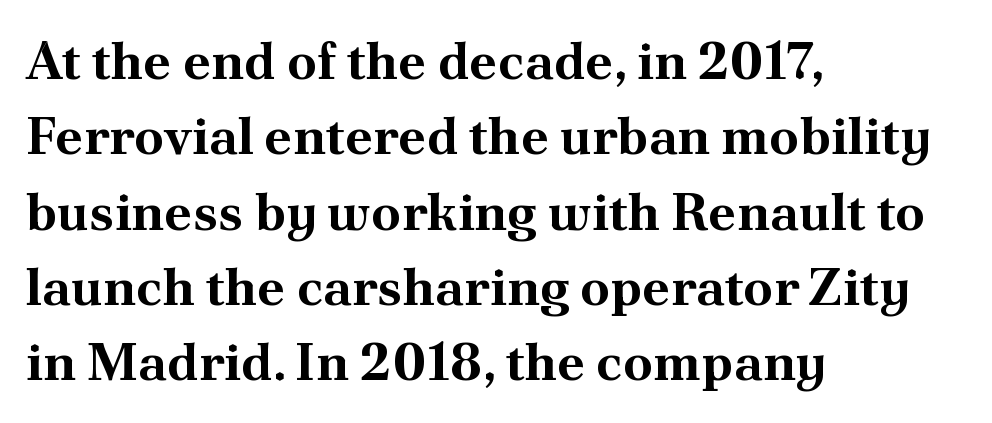
The image shows 53 px bold serif type, upright; set left-aligned, normal line spacing (1.42x), normal letter spacing, not underlined; medium stroke contrast and a small x-height.
